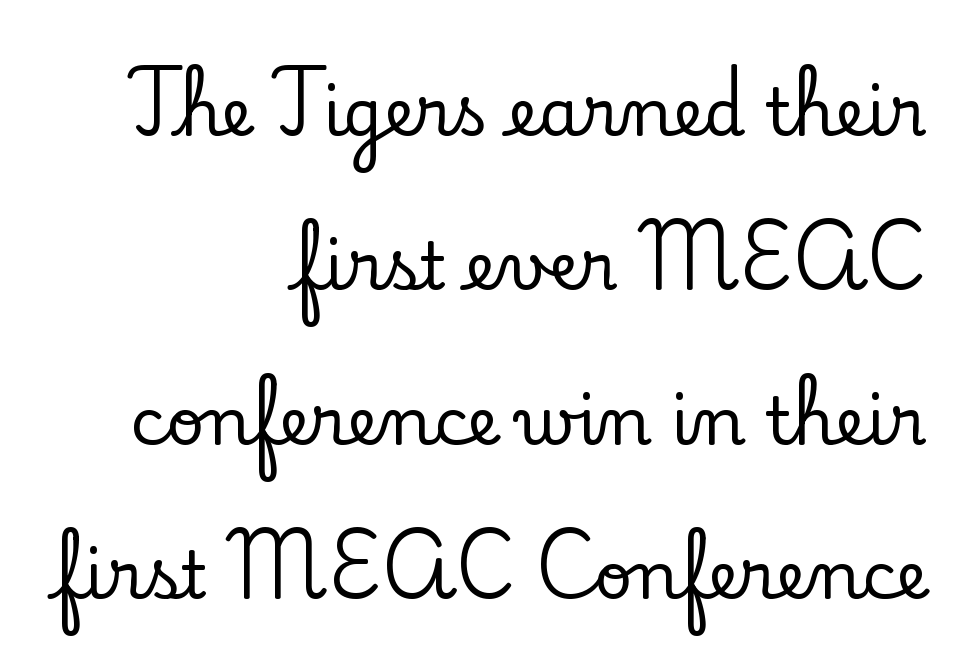
{"serif": "yes", "italic": "no", "width": "normal", "stroke_contrast": "low", "x_height": "small", "monospaced": "no", "underline": "no", "align": "right", "line_spacing": "loose", "line_spacing_ratio": 2.34, "letter_spacing": "normal", "letter_spacing_em": 0.0, "glyph_px": 66}
